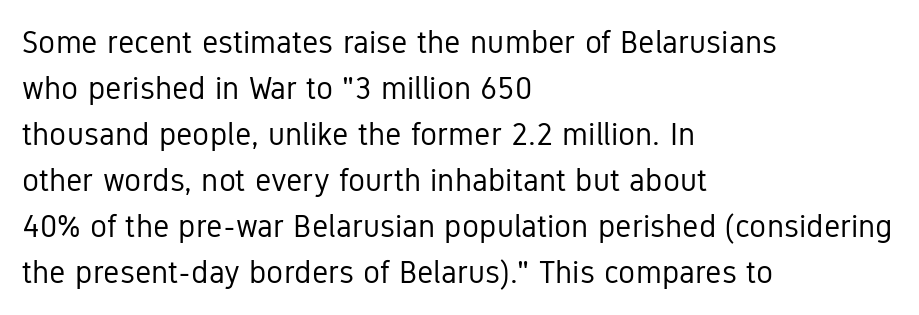
Q: Is the text bold? A: No.
Q: Is the text italic (slanted)? A: No, it is upright.
Q: Is the typeface a serif or a sans-serif typeface? A: Sans-serif.
Q: Is the text underlined? A: No.
Q: How is the paragraph aligned? A: Left-aligned.
Q: Is the spacing between letters normal or unusually wide? A: Normal.
Q: Is the spacing between lines tight, normal or loose? A: Normal.
Q: Width (condensed, normal, or wide)? A: Condensed.
Q: Stroke contrast? A: Low.
Q: x-height? A: Medium.
Q: Monospaced? A: No.
